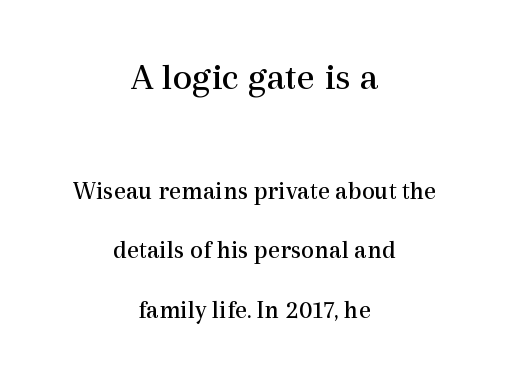
{"serif": "yes", "italic": "no", "bold": "no", "weight": "regular", "width": "normal", "x_height": "medium", "monospaced": "no", "underline": "no", "align": "center", "line_spacing": "loose", "line_spacing_ratio": 2.29, "letter_spacing": "normal", "letter_spacing_em": 0.0, "larger_block": "first", "size_ratio": 1.5, "glyph_px": 39}
